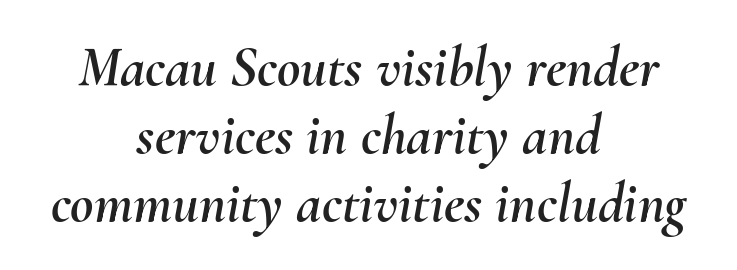
Q: Is the text italic (slanted)? A: Yes, it leans right by about 10 degrees.
Q: Is the text underlined? A: No.
Q: How is the paragraph aligned? A: Centered.
Q: Is the spacing between letters normal or unusually wide? A: Normal.
Q: Width (condensed, normal, or wide)? A: Normal.
Q: Stroke contrast? A: Medium.
Q: x-height? A: Small.
Q: Monospaced? A: No.
